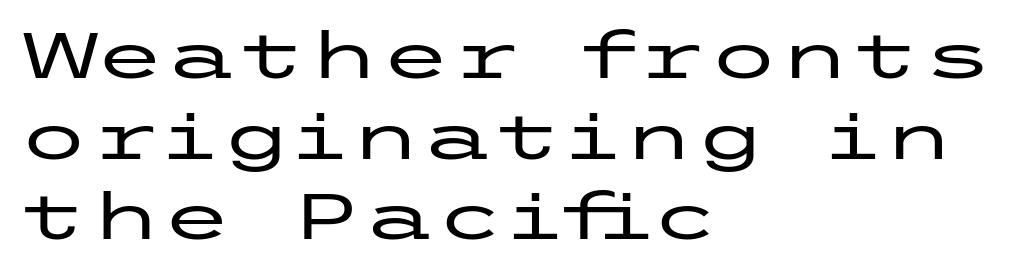
The rendering shows plain stroke endings on the letterforms — a sans-serif design. The gap between lines stays unmarked. No extra tracking has been applied to these lines. Characters remain perfectly vertical along every line.
